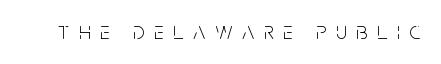
{"italic": "no", "bold": "no", "underline": "no", "letter_spacing": "wide", "letter_spacing_em": 0.4, "glyph_px": 24}
